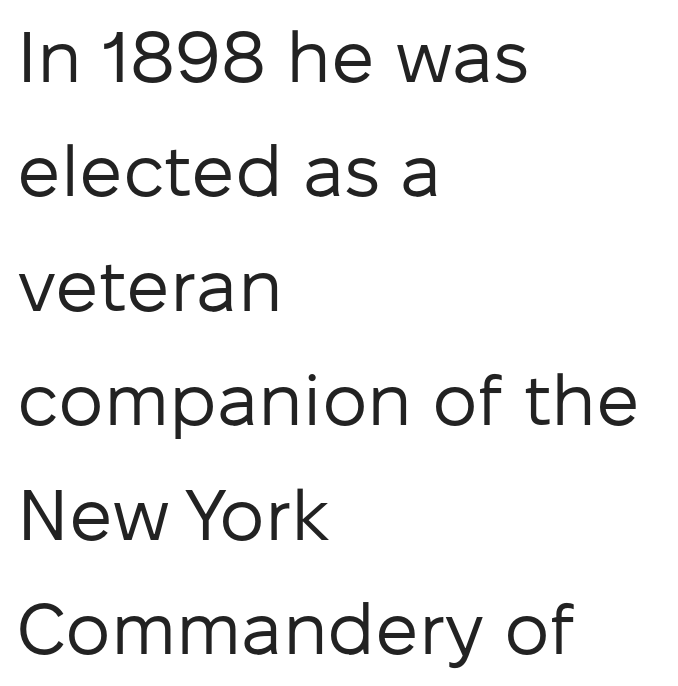
Q: Is the text bold? A: No.
Q: Is the text italic (slanted)? A: No, it is upright.
Q: Is the typeface a serif or a sans-serif typeface? A: Sans-serif.
Q: Is the text underlined? A: No.
Q: How is the paragraph aligned? A: Left-aligned.
Q: Is the spacing between letters normal or unusually wide? A: Normal.
Q: Is the spacing between lines tight, normal or loose? A: Normal.
Q: Width (condensed, normal, or wide)? A: Normal.
Q: Stroke contrast? A: Low.
Q: x-height? A: Medium.
Q: Monospaced? A: No.
